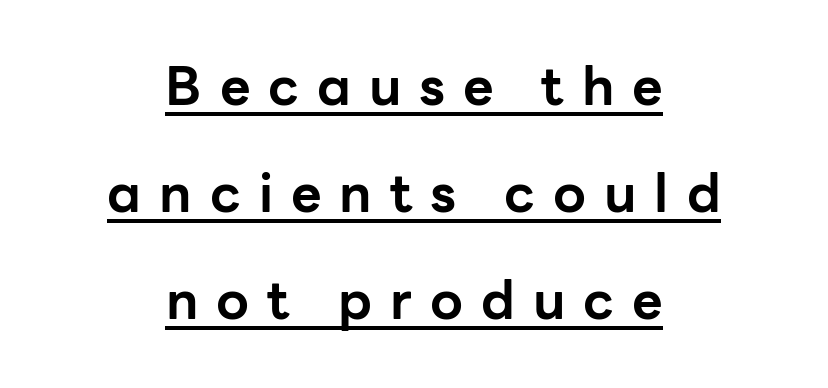
Q: Is the text bold? A: Yes.
Q: Is the text italic (slanted)? A: No, it is upright.
Q: Is the typeface a serif or a sans-serif typeface? A: Sans-serif.
Q: Is the text underlined? A: Yes.
Q: How is the paragraph aligned? A: Centered.
Q: Is the spacing between letters normal or unusually wide? A: Unusually wide.
Q: Is the spacing between lines tight, normal or loose? A: Loose.
Q: Width (condensed, normal, or wide)? A: Normal.
Q: Stroke contrast? A: Low.
Q: x-height? A: Medium.
Q: Monospaced? A: No.
